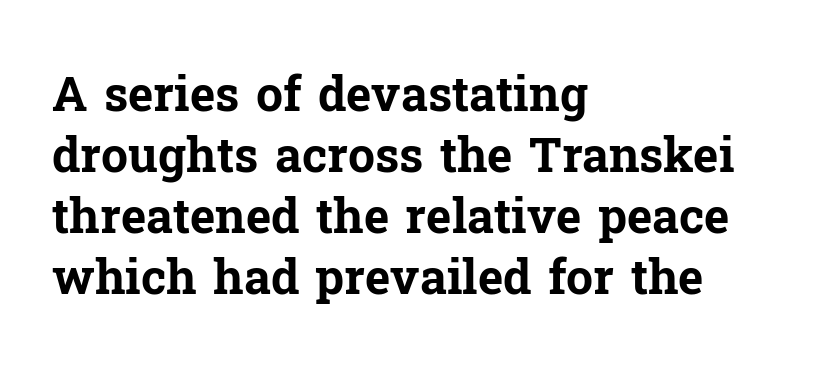
The specimen reads as upright at a glance. The space beneath each line is pristine and unruled. Interline gaps are of average width in this sample. Heft: maximum for text — a bold.
